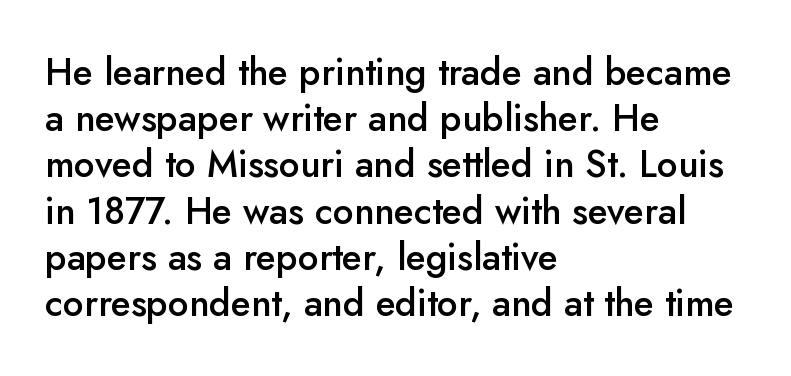
The image shows 37 px semibold sans-serif type, upright; set left-aligned, normal line spacing (1.25x), normal letter spacing, not underlined; low stroke contrast and a small x-height.
